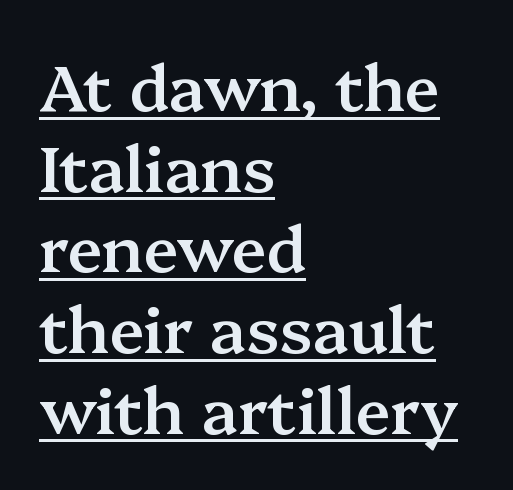
The image shows 64 px semibold serif type, upright; set left-aligned, normal line spacing (1.26x), normal letter spacing, underlined; medium stroke contrast and a medium x-height.
